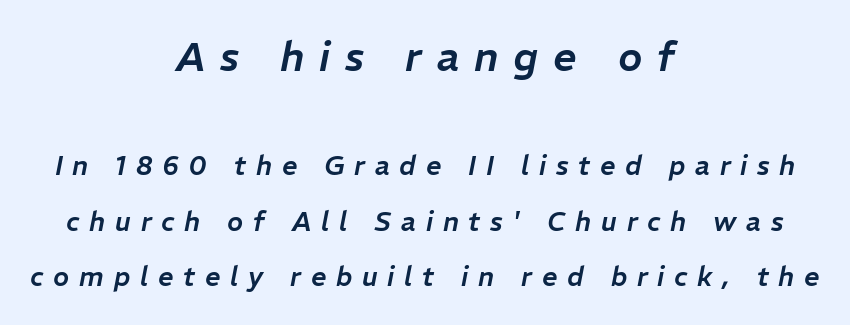
The image shows 41 px text type, italic (leaning right); set centered, loose line spacing (2.07x), unusually wide letter spacing (+0.36 em), not underlined; the first (top) block is 1.52x larger; low stroke contrast and a medium x-height.
